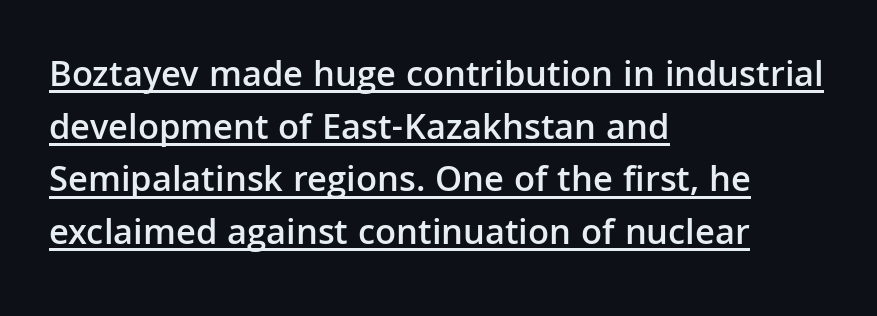
The lines sit at an ordinary, default distance from one another. The glyphs have the mass of a demibold cut, below bold. This rendering features underlined lettering. Alignment: flush left. The face used here is proportionally spaced, like ordinary book or web type. Serif or sans? Sans — the stroke terminals are bare.
